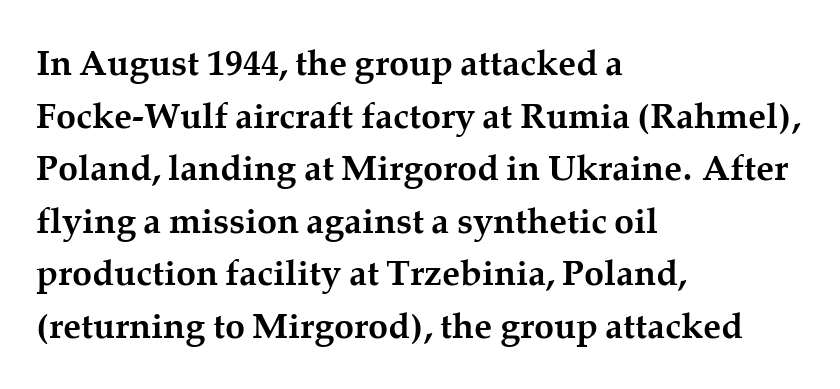
{"serif": "yes", "italic": "no", "bold": "yes", "weight": "semibold", "width": "normal", "stroke_contrast": "medium", "x_height": "medium", "monospaced": "no", "underline": "no", "align": "left", "line_spacing": "normal", "line_spacing_ratio": 1.46, "letter_spacing": "normal", "letter_spacing_em": 0.0, "glyph_px": 36}
